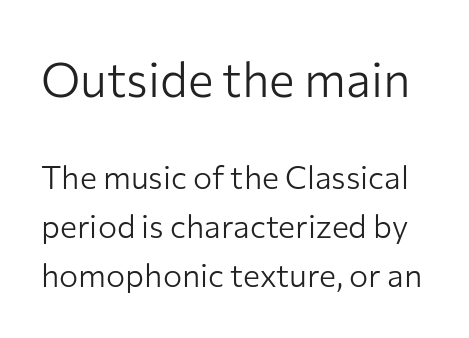
{"serif": "no", "italic": "no", "bold": "no", "weight": "light", "width": "normal", "stroke_contrast": "low", "x_height": "medium", "monospaced": "no", "underline": "no", "line_spacing": "normal", "line_spacing_ratio": 1.52, "letter_spacing": "normal", "letter_spacing_em": 0.0, "larger_block": "first", "size_ratio": 1.5, "glyph_px": 48}
